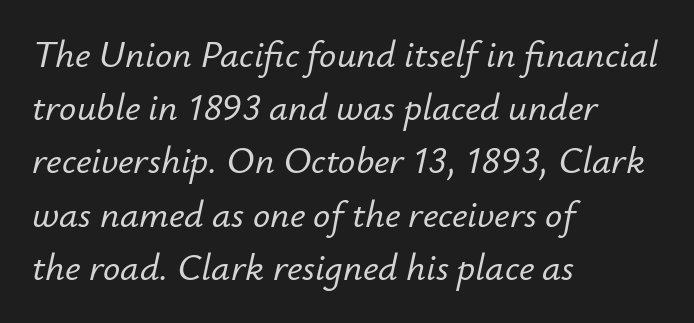
The image shows 38 px text type, italic (leaning right); set left-aligned, normal line spacing (1.4x), normal letter spacing, not underlined; low stroke contrast and a small x-height.
